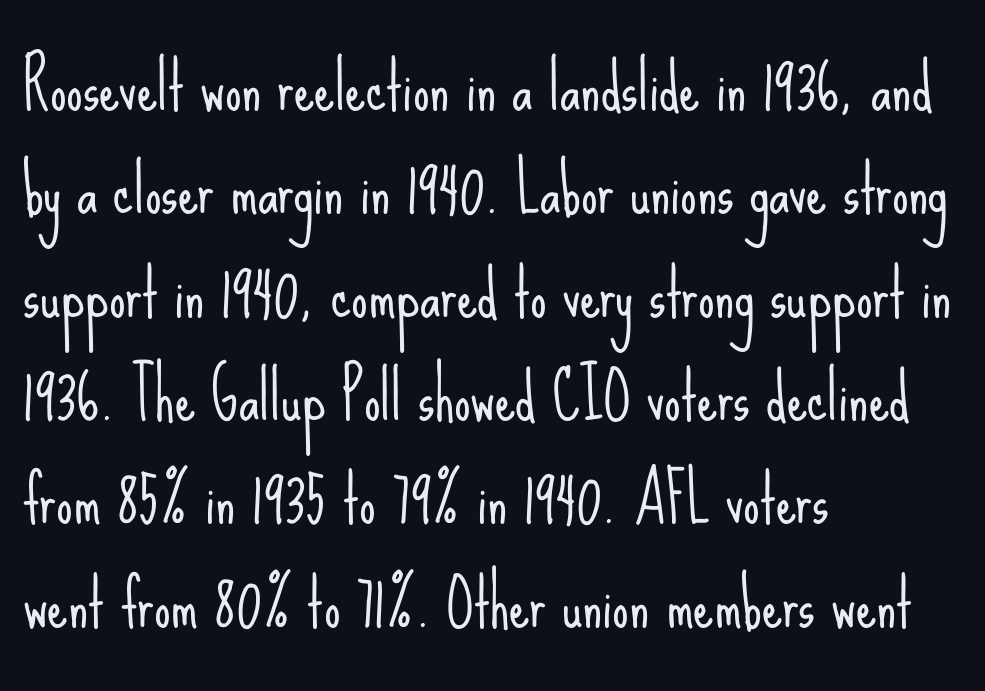
The image shows 65 px light, condensed sans-serif type, upright; set left-aligned, normal line spacing (1.59x), normal letter spacing, not underlined; low stroke contrast and a small x-height.
